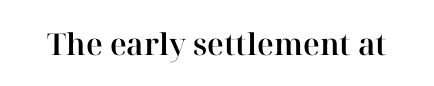
{"serif": "yes", "italic": "no", "width": "normal", "stroke_contrast": "high", "x_height": "medium", "monospaced": "no", "underline": "no", "letter_spacing": "normal", "letter_spacing_em": 0.0, "glyph_px": 30}
